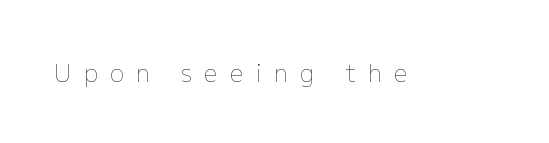
The type is letterspaced generously, with wide tracking. Ink coverage per letter is moderate at most. When letters stand straight like this, we call the style roman or upright. Descenders are the only things crossing below the line.
